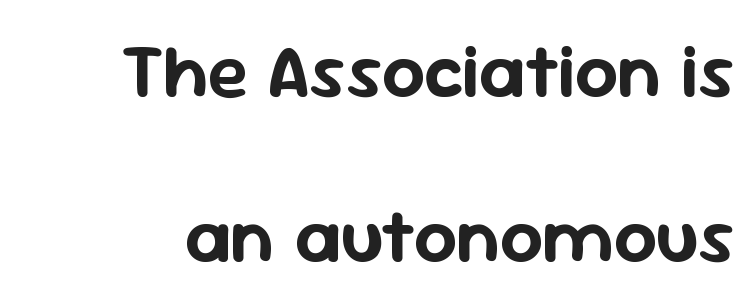
Q: Is the text italic (slanted)? A: No, it is upright.
Q: Is the typeface a serif or a sans-serif typeface? A: Sans-serif.
Q: Is the text underlined? A: No.
Q: Is the spacing between letters normal or unusually wide? A: Normal.
Q: Is the spacing between lines tight, normal or loose? A: Loose.
Q: Width (condensed, normal, or wide)? A: Normal.
Q: Stroke contrast? A: Low.
Q: x-height? A: Medium.
Q: Monospaced? A: No.
